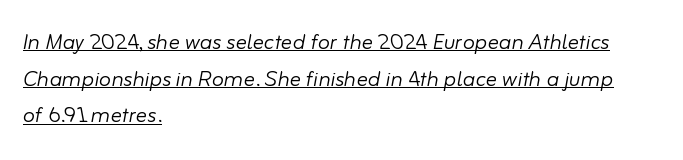
Q: Is the text bold? A: No.
Q: Is the text italic (slanted)? A: Yes, it leans right by about 10 degrees.
Q: Is the text underlined? A: Yes.
Q: How is the paragraph aligned? A: Left-aligned.
Q: Is the spacing between letters normal or unusually wide? A: Normal.
Q: Is the spacing between lines tight, normal or loose? A: Normal.
Q: Width (condensed, normal, or wide)? A: Normal.
Q: Stroke contrast? A: Low.
Q: x-height? A: Small.
Q: Monospaced? A: No.
